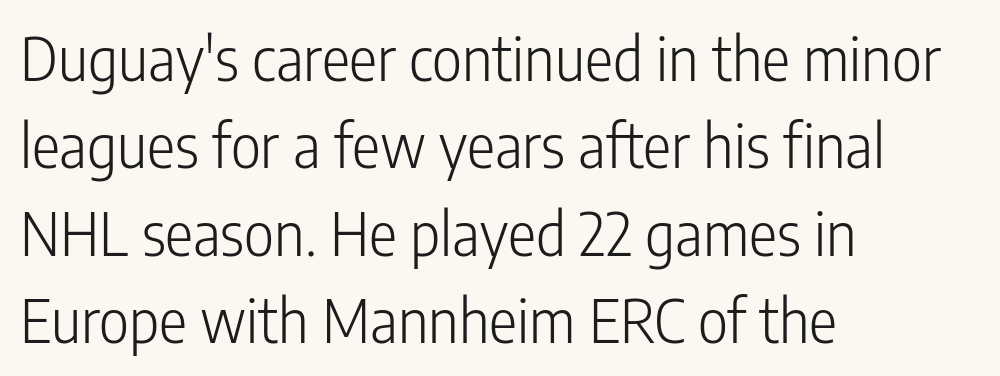
The image shows 59 px light, condensed sans-serif type, upright; set left-aligned, normal line spacing (1.48x), normal letter spacing, not underlined; low stroke contrast and a medium x-height.
